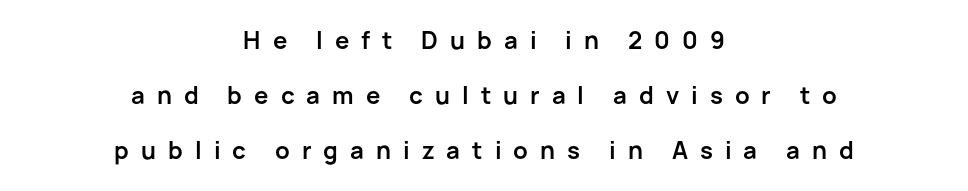
Q: Is the text bold? A: Yes.
Q: Is the text italic (slanted)? A: No, it is upright.
Q: Is the text underlined? A: No.
Q: How is the paragraph aligned? A: Centered.
Q: Is the spacing between letters normal or unusually wide? A: Unusually wide.
Q: Is the spacing between lines tight, normal or loose? A: Loose.
